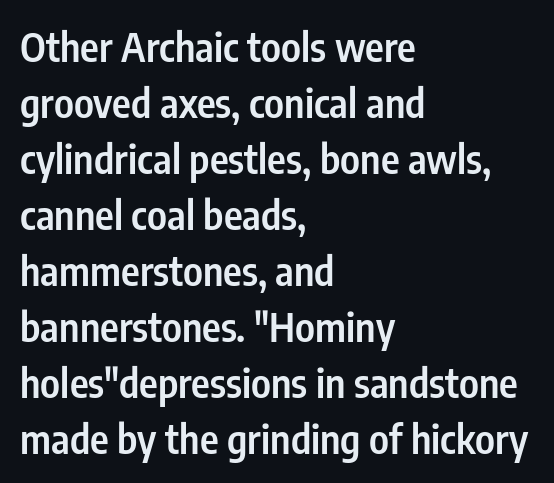
The image shows 40 px semibold, condensed sans-serif type, upright; set left-aligned, normal line spacing (1.4x), normal letter spacing, not underlined; low stroke contrast and a medium x-height.
